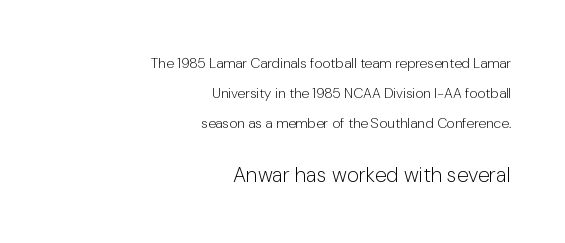
Any mark beneath the type? The region is blank. The lines are quadded right. Spacing between characters is what you'd get straight out of the box. The following chunk of copy outweighs the initial chunk in type size. The type sits square on the baseline with zero lean.
